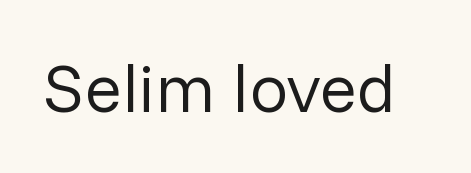
Q: Is the text bold? A: No.
Q: Is the text italic (slanted)? A: No, it is upright.
Q: Is the typeface a serif or a sans-serif typeface? A: Sans-serif.
Q: Is the text underlined? A: No.
Q: Is the spacing between letters normal or unusually wide? A: Normal.
Q: Width (condensed, normal, or wide)? A: Normal.
Q: Stroke contrast? A: Low.
Q: x-height? A: Medium.
Q: Monospaced? A: No.
